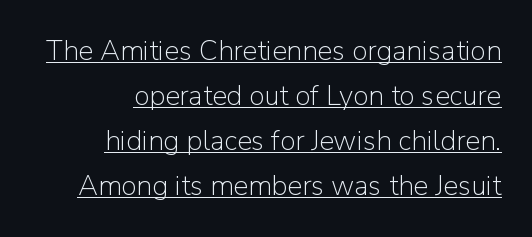
{"serif": "no", "italic": "no", "bold": "no", "weight": "light", "width": "normal", "stroke_contrast": "low", "x_height": "medium", "monospaced": "no", "underline": "yes", "align": "right", "line_spacing": "normal", "line_spacing_ratio": 1.61, "letter_spacing": "normal", "letter_spacing_em": 0.0, "glyph_px": 28}
